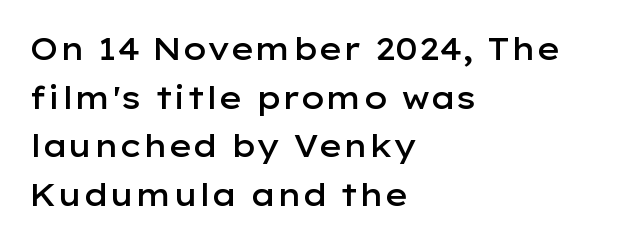
The image shows 31 px semibold, wide sans-serif type, upright; set left-aligned, normal line spacing (1.57x), normal letter spacing, not underlined; low stroke contrast and a medium x-height.
